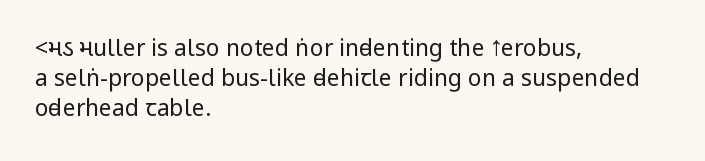
Q: Is the text bold? A: No.
Q: Is the text italic (slanted)? A: No, it is upright.
Q: Is the text underlined? A: No.
Q: How is the paragraph aligned? A: Left-aligned.
Q: Is the spacing between letters normal or unusually wide? A: Normal.
Q: Is the spacing between lines tight, normal or loose? A: Normal.
